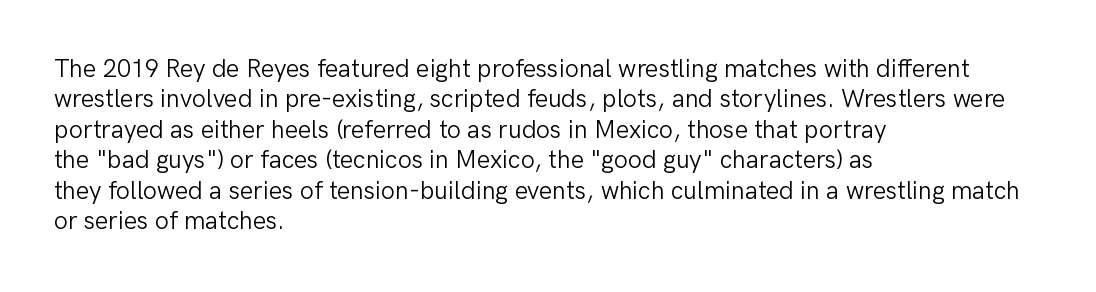
{"italic": "no", "bold": "no", "underline": "no", "align": "left", "line_spacing_ratio": 1.22, "letter_spacing": "normal", "letter_spacing_em": 0.0, "glyph_px": 25}
